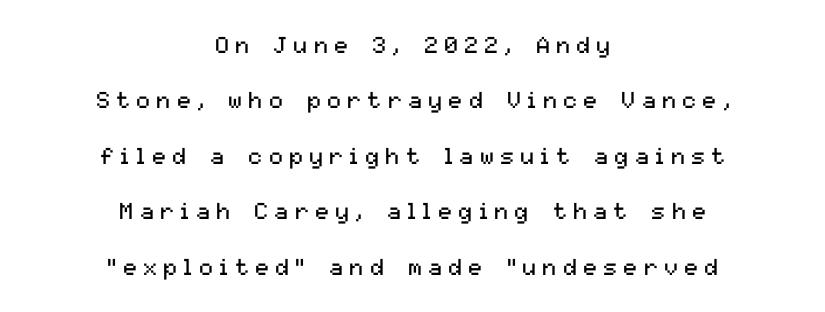
Q: Is the text bold? A: No.
Q: Is the text italic (slanted)? A: No, it is upright.
Q: Is the text underlined? A: No.
Q: How is the paragraph aligned? A: Centered.
Q: Is the spacing between letters normal or unusually wide? A: Unusually wide.
Q: Is the spacing between lines tight, normal or loose? A: Loose.
